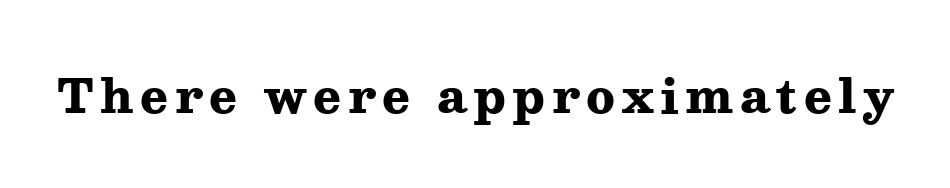
{"serif": "yes", "italic": "no", "bold": "yes", "weight": "heavy", "width": "wide", "stroke_contrast": "medium", "x_height": "medium", "monospaced": "no", "underline": "no", "glyph_px": 46}
